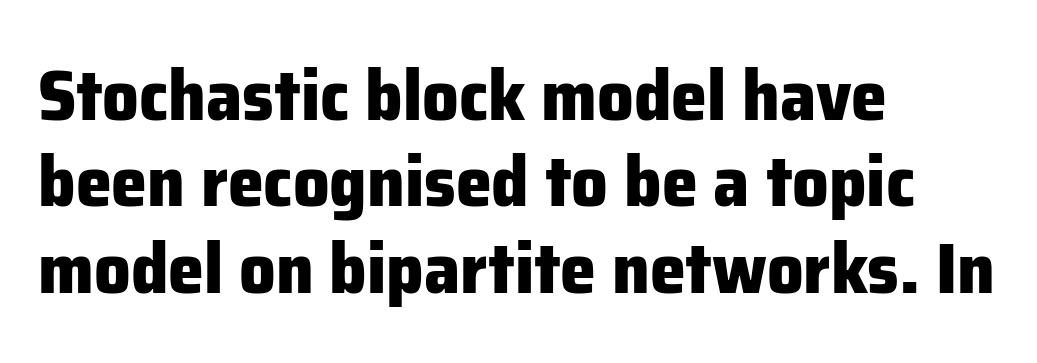
{"serif": "no", "italic": "no", "bold": "yes", "weight": "heavy", "width": "normal", "stroke_contrast": "low", "x_height": "medium", "monospaced": "no", "underline": "no", "align": "left", "line_spacing_ratio": 1.2, "letter_spacing": "normal", "letter_spacing_em": 0.0, "glyph_px": 72}
